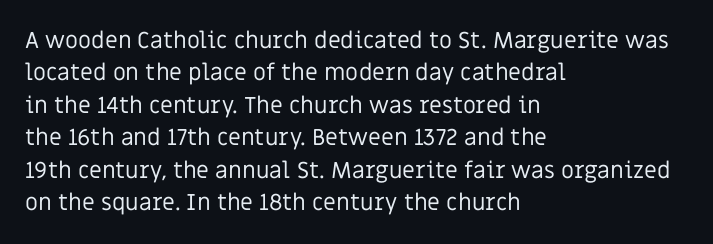
{"italic": "no", "bold": "no", "underline": "no", "align": "left", "line_spacing": "normal", "line_spacing_ratio": 1.41, "letter_spacing": "normal", "letter_spacing_em": 0.0, "glyph_px": 23}
